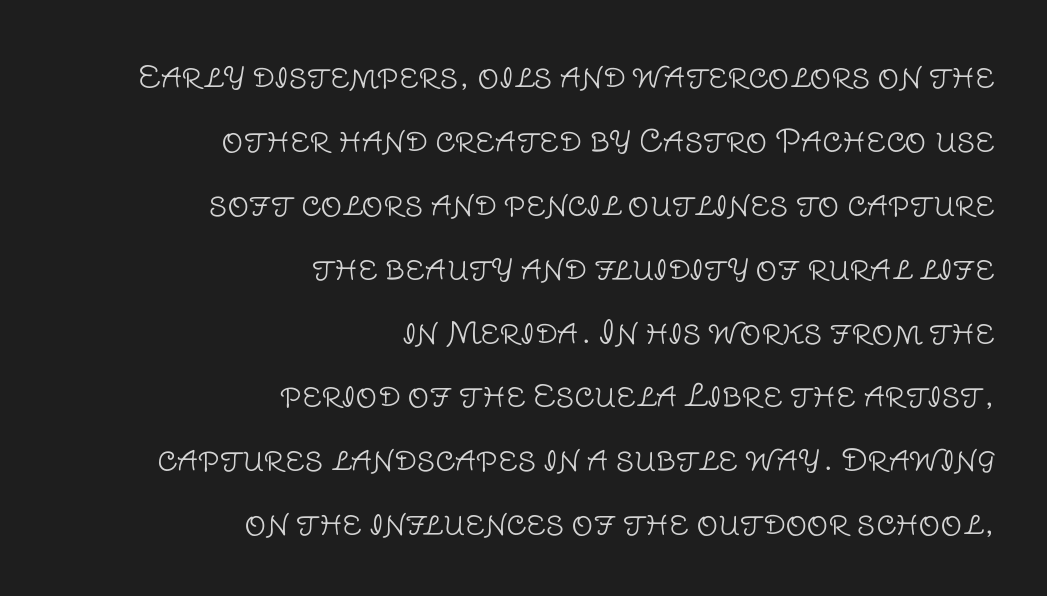
Q: Is the text bold? A: No.
Q: Is the text italic (slanted)? A: Yes.
Q: Is the typeface a serif or a sans-serif typeface? A: Sans-serif.
Q: Is the text underlined? A: No.
Q: How is the paragraph aligned? A: Right-aligned.
Q: Is the spacing between letters normal or unusually wide? A: Normal.
Q: Is the spacing between lines tight, normal or loose? A: Loose.
Q: Width (condensed, normal, or wide)? A: Normal.
Q: Stroke contrast? A: Low.
Q: x-height? A: Large.
Q: Monospaced? A: No.
